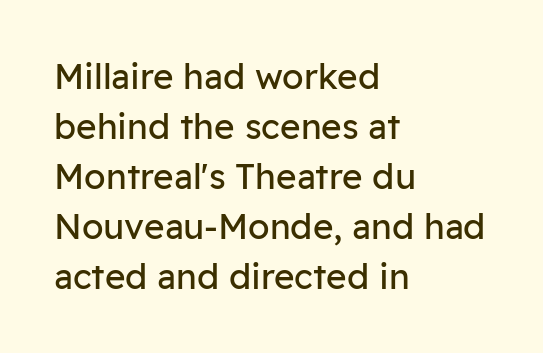
{"serif": "no", "italic": "no", "bold": "no", "weight": "regular", "width": "normal", "stroke_contrast": "low", "x_height": "medium", "monospaced": "no", "underline": "no", "align": "left", "line_spacing": "normal", "line_spacing_ratio": 1.43, "letter_spacing": "normal", "letter_spacing_em": 0.0, "glyph_px": 35}
